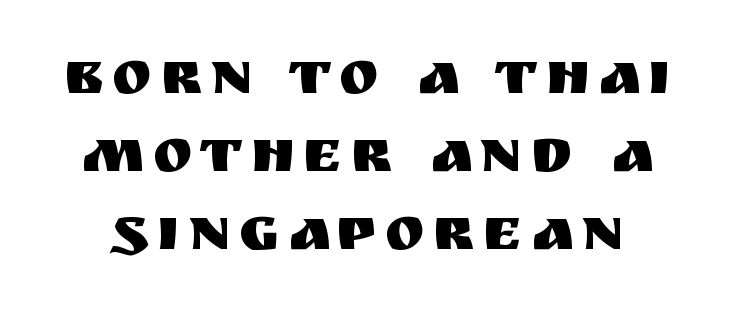
The image shows 60 px sans-serif type, upright; set normal line spacing (1.3x), not underlined; medium stroke contrast and a large x-height.
